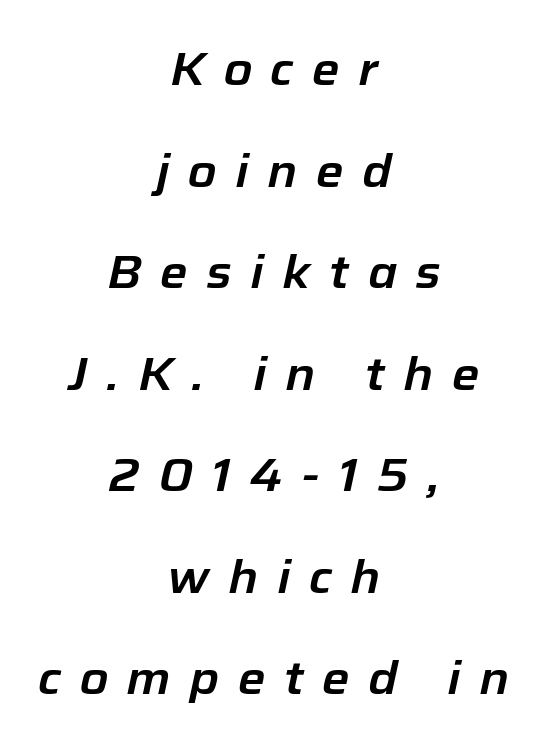
Q: Is the text italic (slanted)? A: Yes, it leans right by about 12 degrees.
Q: Is the text underlined? A: No.
Q: How is the paragraph aligned? A: Centered.
Q: Is the spacing between letters normal or unusually wide? A: Unusually wide.
Q: Is the spacing between lines tight, normal or loose? A: Loose.
Q: Width (condensed, normal, or wide)? A: Normal.
Q: Stroke contrast? A: Low.
Q: x-height? A: Medium.
Q: Monospaced? A: No.
